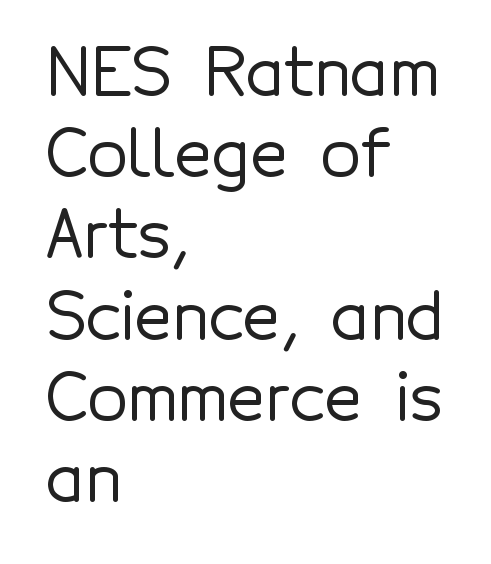
This rendering features lettering with no underline. Is the block centered? No — it sits flush against the left margin. These lines are composed in type without serifs. Nothing unusual about the tracking: characters are spaced as the font intends.
